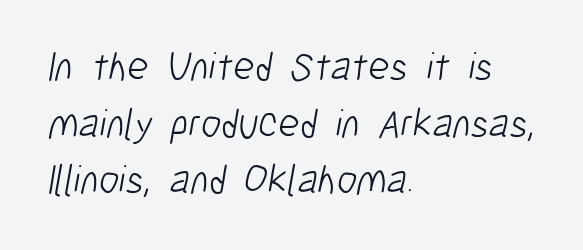
The face used here is a sans, in the tradition of grotesques and geometrics. Stroke mass is kept to a normal reading level or below. A normal amount of white space separates one row of letters from the next. Varying glyph widths throughout — classic text-font behaviour.
